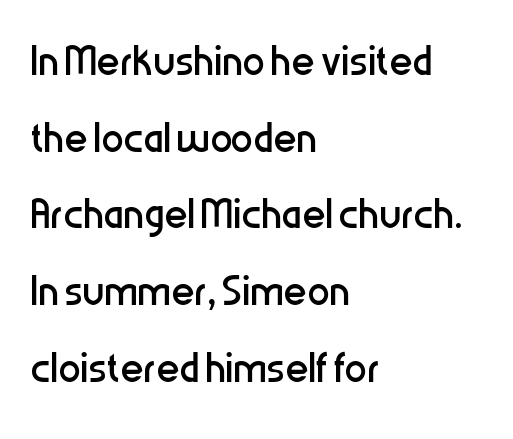
The image shows 56 px regular-weight, condensed sans-serif type, upright; set left-aligned, normal line spacing (1.37x), normal letter spacing, not underlined; low stroke contrast and a medium x-height.
